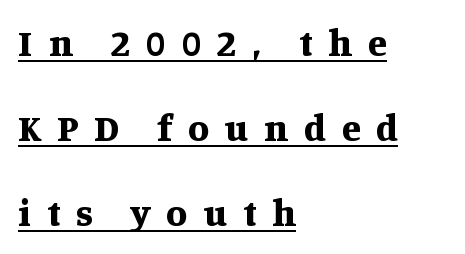
Q: Is the text bold? A: Yes.
Q: Is the text italic (slanted)? A: No, it is upright.
Q: Is the typeface a serif or a sans-serif typeface? A: Serif.
Q: Is the text underlined? A: Yes.
Q: How is the paragraph aligned? A: Left-aligned.
Q: Is the spacing between letters normal or unusually wide? A: Unusually wide.
Q: Is the spacing between lines tight, normal or loose? A: Loose.
Q: Width (condensed, normal, or wide)? A: Normal.
Q: Stroke contrast? A: Medium.
Q: x-height? A: Large.
Q: Monospaced? A: No.
